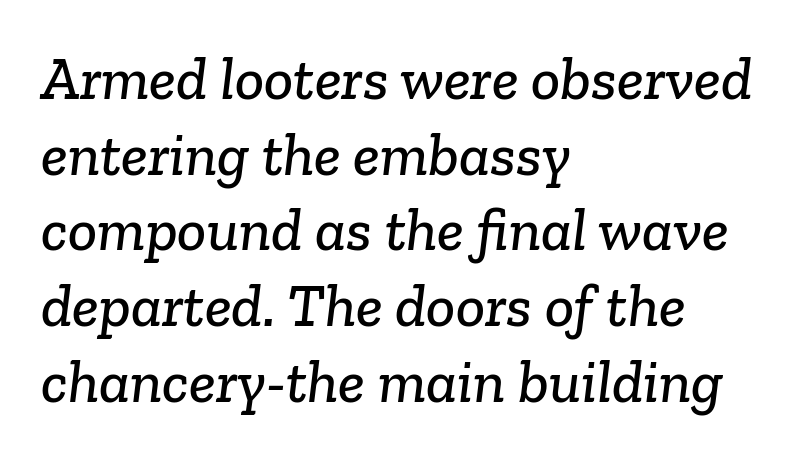
Note the varied advance widths — an 'i' is clearly narrower than an 'm'. I'd call this a serif setting — the letters wear small feet. The foot of each line stays bare and open. Compared with a centered layout, this one pins lines to the left instead.
